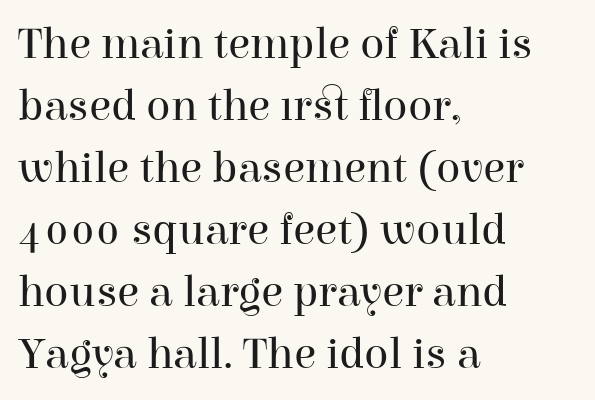
The rows are spaced the way most documents space them. A typesetter would call this proportional, since set widths differ per character. Glance below the letters and you will spot only blank space. Stems here are at most as thick as an everyday book face.
